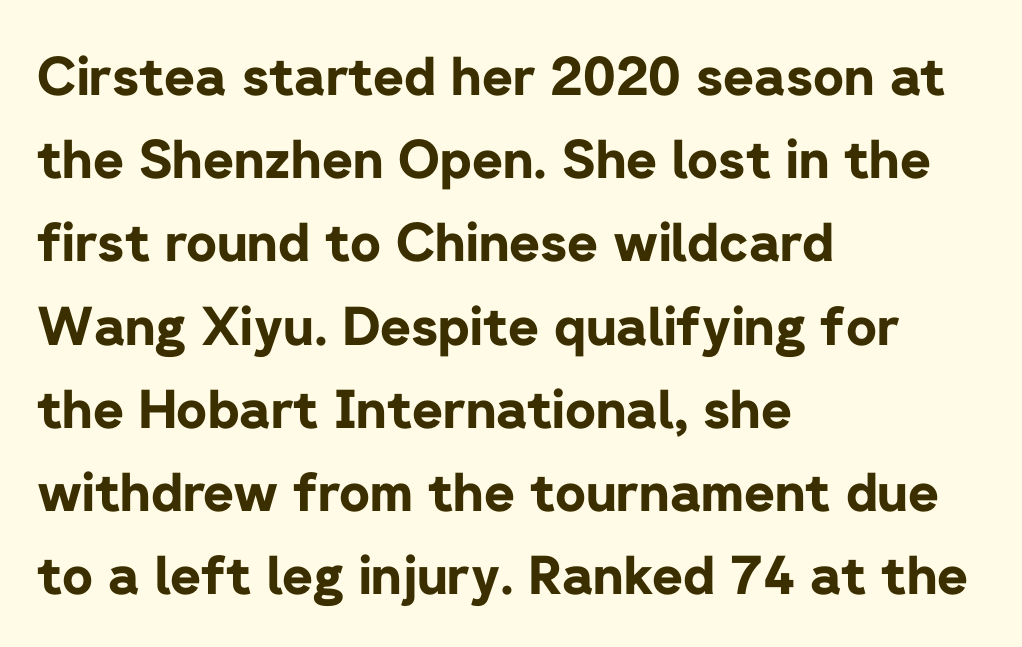
The image shows 53 px bold sans-serif type, upright; set left-aligned, normal line spacing (1.57x), normal letter spacing, not underlined; low stroke contrast and a medium x-height.
